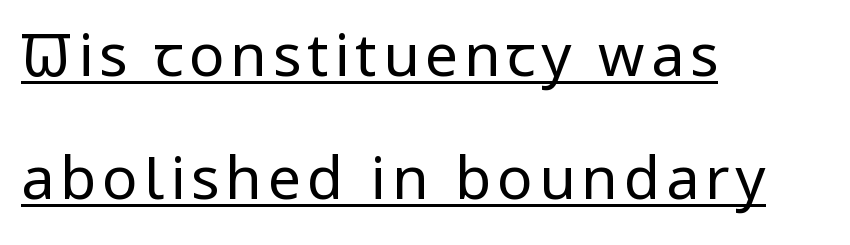
{"serif": "no", "italic": "no", "bold": "no", "weight": "regular", "width": "condensed", "stroke_contrast": "low", "x_height": "large", "monospaced": "no", "underline": "yes", "align": "left", "line_spacing": "loose", "line_spacing_ratio": 2.08, "glyph_px": 59}
